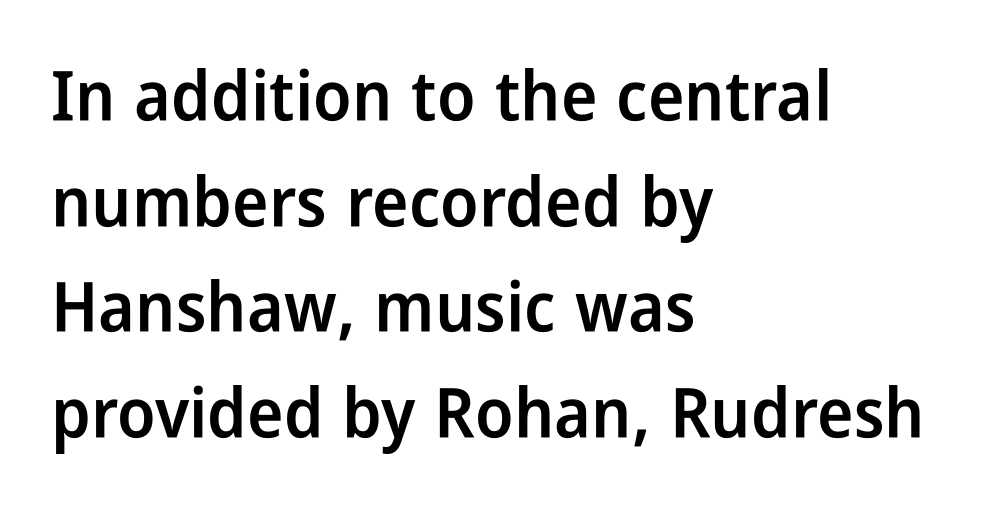
The passage shown is typeset with a sans-serif family. Character widths vary here, with narrow letters taking less room than wide ones. The letters stand upright; this is a roman face. Look at the stroke-to-counter ratio: somewhat heavy, a semibold.
